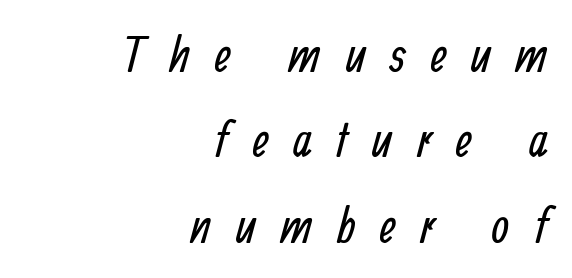
{"serif": "no", "bold": "no", "weight": "regular", "width": "condensed", "stroke_contrast": "low", "x_height": "medium", "monospaced": "no", "underline": "no", "align": "right", "line_spacing_ratio": 1.71, "letter_spacing": "wide", "letter_spacing_em": 0.49, "glyph_px": 50}
